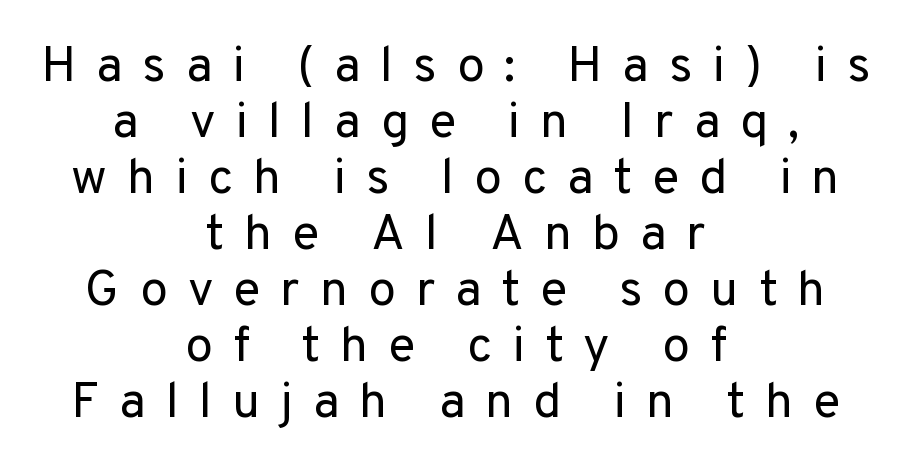
The image shows 50 px regular-weight sans-serif type, upright; set centered, tight line spacing (1.12x), unusually wide letter spacing (+0.4 em), not underlined; low stroke contrast and a medium x-height.
